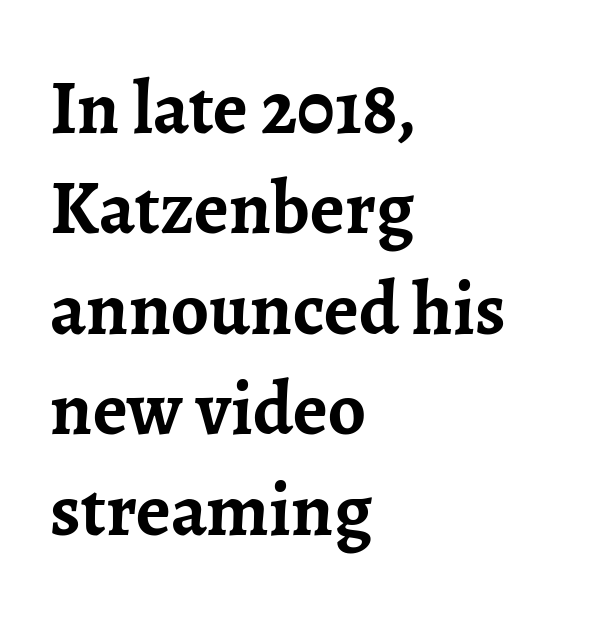
The image shows 75 px semibold serif type, upright; set left-aligned, normal line spacing (1.34x), normal letter spacing, not underlined; low stroke contrast and a medium x-height.
